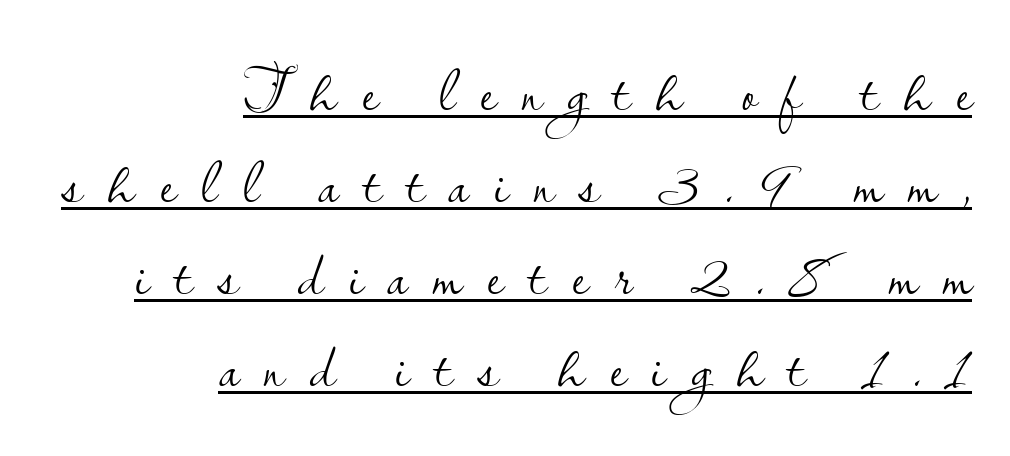
Q: Is the text bold? A: No.
Q: Is the text italic (slanted)? A: Yes.
Q: Is the typeface a serif or a sans-serif typeface? A: Sans-serif.
Q: Is the text underlined? A: Yes.
Q: How is the paragraph aligned? A: Right-aligned.
Q: Is the spacing between letters normal or unusually wide? A: Unusually wide.
Q: Is the spacing between lines tight, normal or loose? A: Normal.
Q: Width (condensed, normal, or wide)? A: Normal.
Q: Stroke contrast? A: Low.
Q: x-height? A: Small.
Q: Monospaced? A: No.
